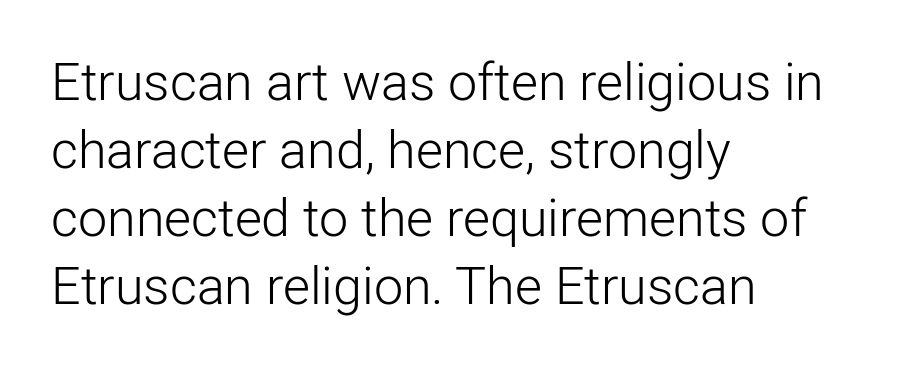
The space between consecutive lines is moderate. Does the type have serifs? No, each stem ends abruptly. Only glyphs here, with clear space below each row. What stands out about the letter spacing? Nothing — it is the standard amount. The strokes are not fattened; the text isn't bold. Quick note: not italic, upright.
